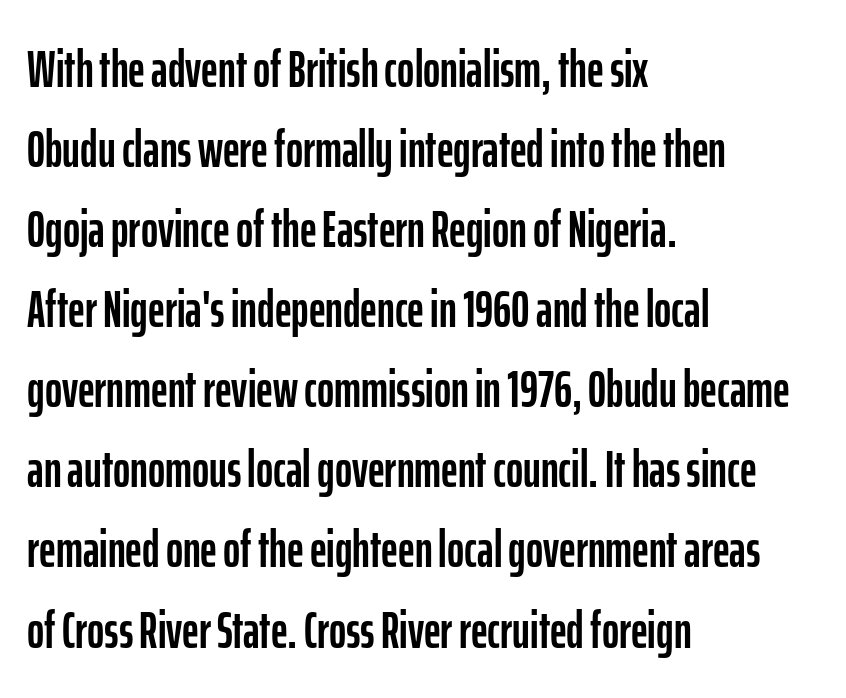
Q: Is the text italic (slanted)? A: No, it is upright.
Q: Is the typeface a serif or a sans-serif typeface? A: Sans-serif.
Q: Is the text underlined? A: No.
Q: How is the paragraph aligned? A: Left-aligned.
Q: Is the spacing between letters normal or unusually wide? A: Normal.
Q: Is the spacing between lines tight, normal or loose? A: Normal.
Q: Width (condensed, normal, or wide)? A: Condensed.
Q: Stroke contrast? A: Low.
Q: x-height? A: Medium.
Q: Monospaced? A: No.
